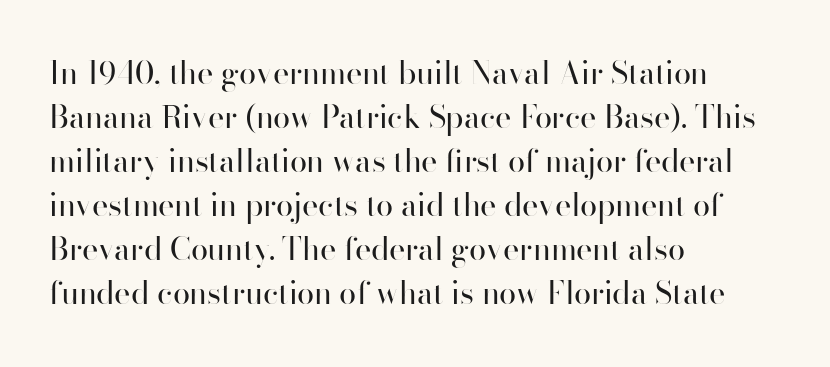
{"serif": "no", "italic": "no", "bold": "no", "weight": "regular", "width": "normal", "stroke_contrast": "high", "x_height": "small", "monospaced": "no", "underline": "no", "align": "left", "line_spacing": "normal", "line_spacing_ratio": 1.42, "letter_spacing": "normal", "letter_spacing_em": 0.0, "glyph_px": 31}
